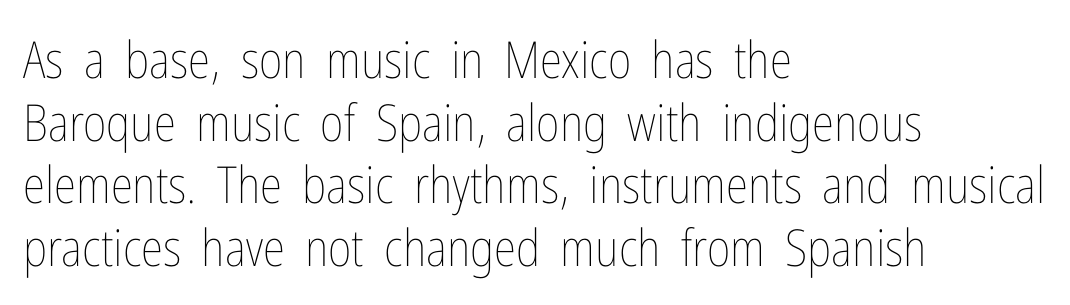
The image shows 51 px thin, condensed type, upright; set left-aligned, line spacing 1.23x, normal letter spacing, not underlined; low stroke contrast and a medium x-height.
